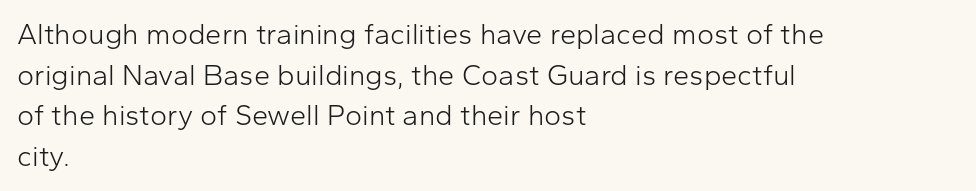
The image shows 29 px light sans-serif type, upright; set left-aligned, normal line spacing (1.4x), normal letter spacing, not underlined; low stroke contrast and a medium x-height.
